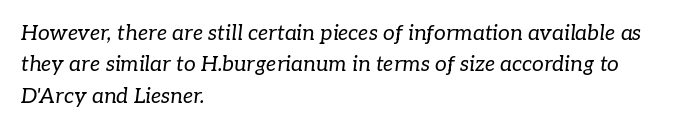
Glance below the letters and you will spot only blank space. The text block is weighted toward the left margin, trailing off unevenly rightward. The line-height multiplier appears to be the usual default. Is the stroke heavy? The answer is a plain regular-or-lighter. The line texture is even and compact thanks to regular tracking.
